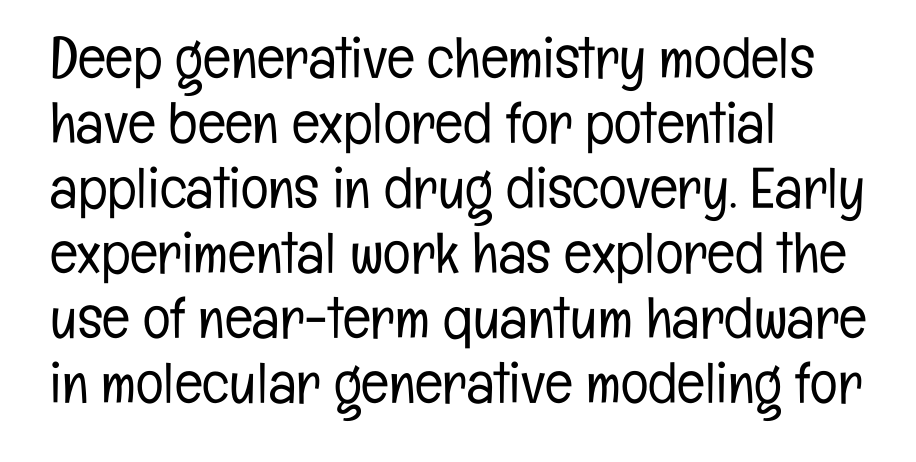
{"serif": "no", "italic": "no", "bold": "no", "weight": "light", "width": "condensed", "stroke_contrast": "low", "x_height": "medium", "monospaced": "no", "underline": "no", "align": "left", "line_spacing": "tight", "line_spacing_ratio": 1.12, "letter_spacing": "normal", "letter_spacing_em": 0.0, "glyph_px": 58}
